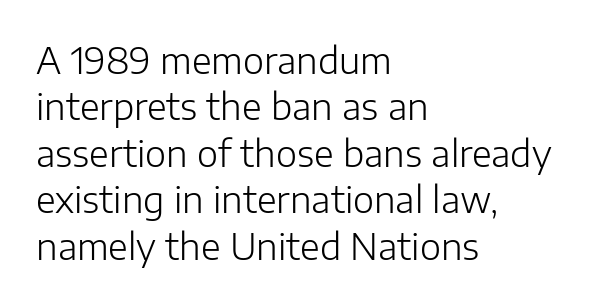
{"serif": "no", "italic": "no", "bold": "no", "weight": "light", "width": "normal", "stroke_contrast": "low", "x_height": "medium", "monospaced": "no", "underline": "no", "align": "left", "line_spacing": "normal", "line_spacing_ratio": 1.29, "letter_spacing": "normal", "letter_spacing_em": 0.0, "glyph_px": 36}
